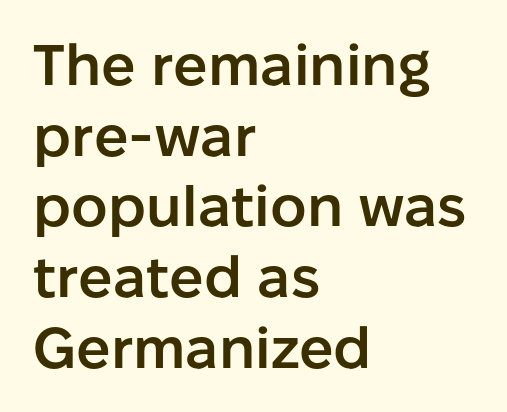
Q: Is the text bold? A: Semi-bold.
Q: Is the text italic (slanted)? A: No, it is upright.
Q: Is the typeface a serif or a sans-serif typeface? A: Sans-serif.
Q: Is the text underlined? A: No.
Q: How is the paragraph aligned? A: Left-aligned.
Q: Is the spacing between letters normal or unusually wide? A: Normal.
Q: Width (condensed, normal, or wide)? A: Normal.
Q: Stroke contrast? A: Low.
Q: x-height? A: Medium.
Q: Monospaced? A: No.
